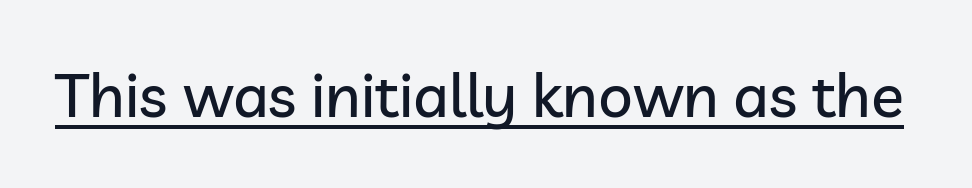
A typesetter would call this zero additional tracking. Ordinary non-slanted type is in use. You can see a thin bar hugging the bottom of the glyphs. This sample has the flowing, uneven cadence of proportional lettering.
